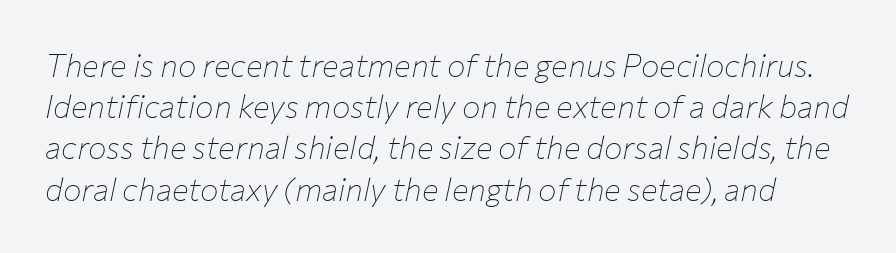
The image shows 31 px thin type, italic (leaning right); set normal line spacing (1.33x), normal letter spacing, not underlined; low stroke contrast and a medium x-height.
